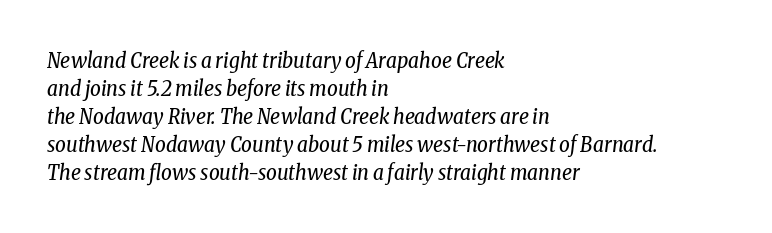
No word sits above an underline. Typeset ragged right — the left edge is the straight one. Nothing unusual about the tracking: characters are spaced as the font intends. Weight: in the light-to-regular range.
